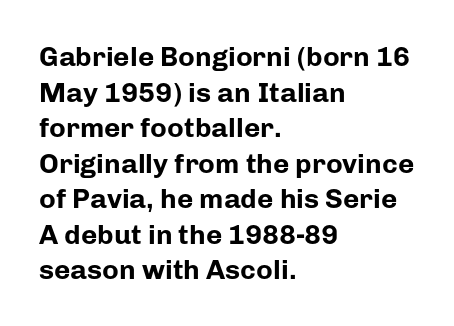
Q: Is the text bold? A: Yes.
Q: Is the text italic (slanted)? A: No, it is upright.
Q: Is the typeface a serif or a sans-serif typeface? A: Sans-serif.
Q: Is the text underlined? A: No.
Q: How is the paragraph aligned? A: Left-aligned.
Q: Is the spacing between letters normal or unusually wide? A: Normal.
Q: Is the spacing between lines tight, normal or loose? A: Normal.
Q: Width (condensed, normal, or wide)? A: Normal.
Q: Stroke contrast? A: Low.
Q: x-height? A: Medium.
Q: Monospaced? A: No.
